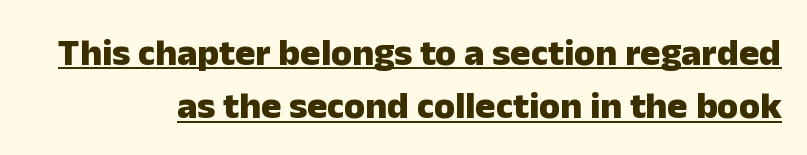
Q: Is the text bold? A: Yes.
Q: Is the text italic (slanted)? A: No, it is upright.
Q: Is the typeface a serif or a sans-serif typeface? A: Sans-serif.
Q: Is the text underlined? A: Yes.
Q: Is the spacing between letters normal or unusually wide? A: Normal.
Q: Is the spacing between lines tight, normal or loose? A: Normal.
Q: Width (condensed, normal, or wide)? A: Normal.
Q: Stroke contrast? A: Low.
Q: x-height? A: Medium.
Q: Monospaced? A: No.
